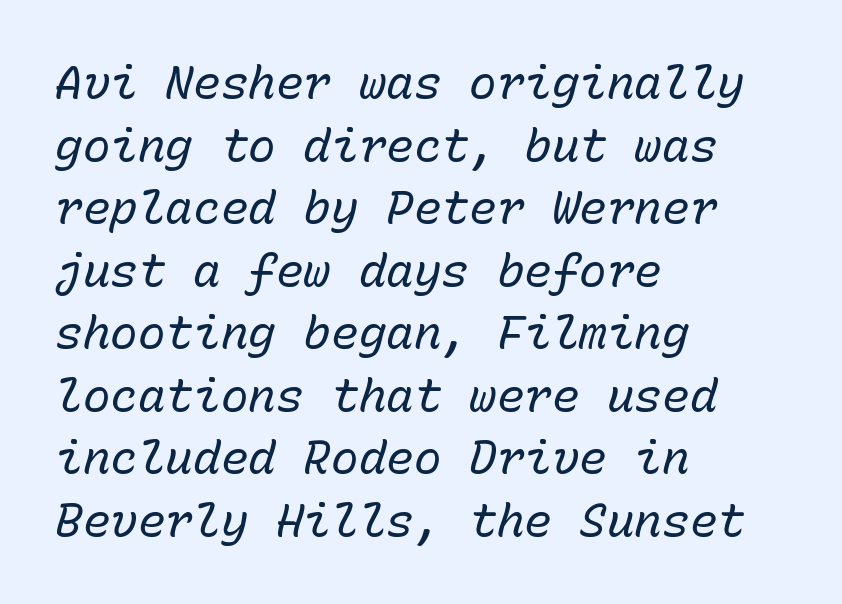
{"italic": "yes", "lean": "right", "slant_degrees": 15, "bold": "no", "weight": "regular", "width": "normal", "stroke_contrast": "low", "x_height": "medium", "monospaced": "yes", "underline": "no", "align": "left", "line_spacing": "normal", "line_spacing_ratio": 1.36, "letter_spacing": "normal", "letter_spacing_em": 0.0, "glyph_px": 46}
